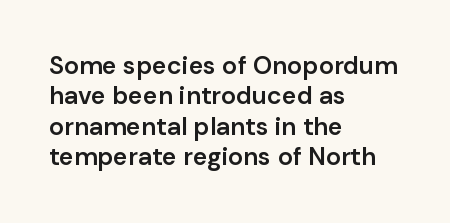
This is moderately heavy type, rendered in semibold. The lines are quadded left. The words here are not underlined. Look at the tracking — it's just the regular setting, nothing added. No italicization has been applied; the sample stays upright.
